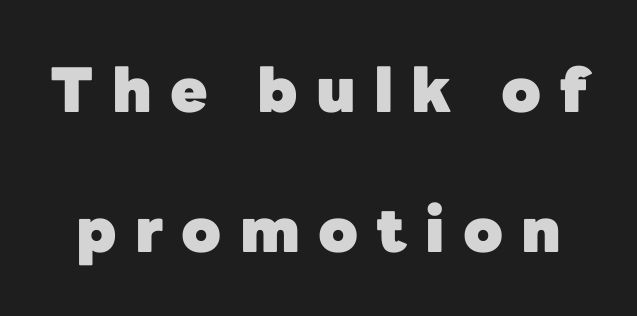
{"serif": "no", "italic": "no", "bold": "yes", "weight": "heavy", "width": "normal", "stroke_contrast": "low", "x_height": "medium", "monospaced": "no", "underline": "no", "line_spacing": "loose", "line_spacing_ratio": 2.29, "letter_spacing": "wide", "letter_spacing_em": 0.3, "glyph_px": 61}
